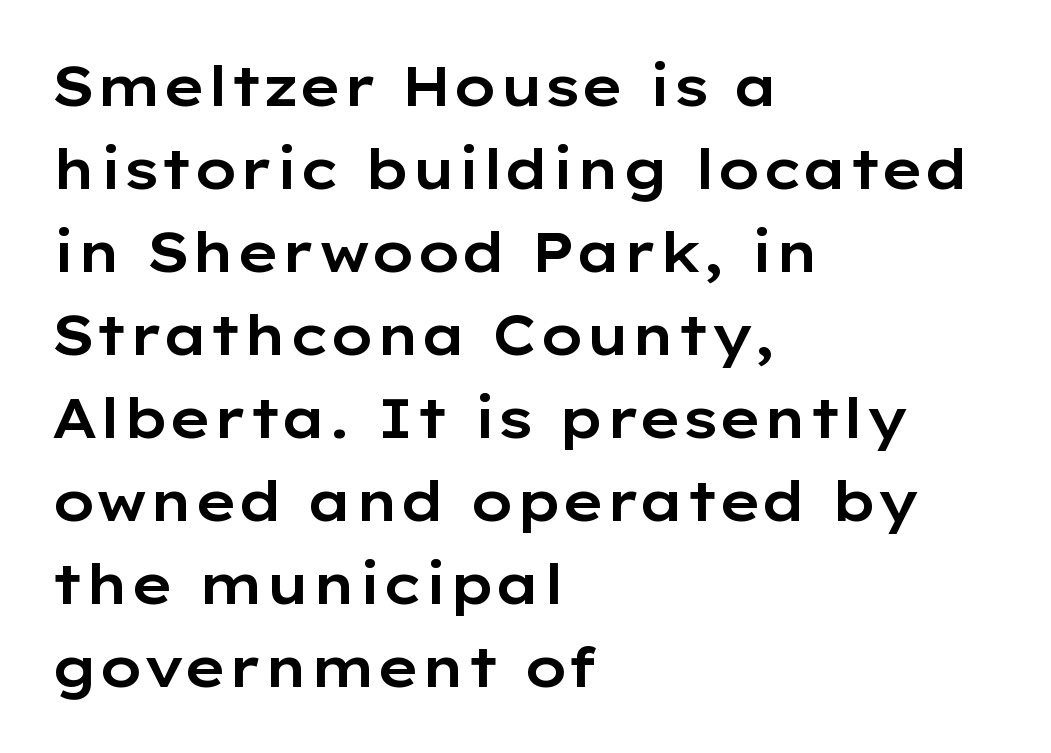
Q: Is the text italic (slanted)? A: No, it is upright.
Q: Is the typeface a serif or a sans-serif typeface? A: Sans-serif.
Q: Is the text underlined? A: No.
Q: How is the paragraph aligned? A: Left-aligned.
Q: Is the spacing between letters normal or unusually wide? A: Normal.
Q: Is the spacing between lines tight, normal or loose? A: Normal.
Q: Width (condensed, normal, or wide)? A: Wide.
Q: Stroke contrast? A: Low.
Q: x-height? A: Medium.
Q: Monospaced? A: No.
